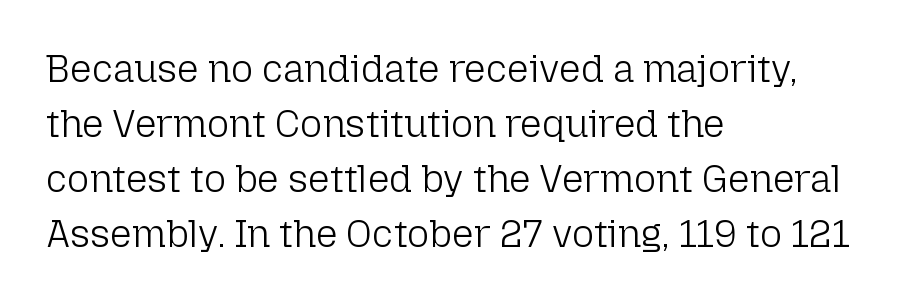
Q: Is the text bold? A: No.
Q: Is the text italic (slanted)? A: No, it is upright.
Q: Is the typeface a serif or a sans-serif typeface? A: Sans-serif.
Q: Is the text underlined? A: No.
Q: How is the paragraph aligned? A: Left-aligned.
Q: Is the spacing between letters normal or unusually wide? A: Normal.
Q: Is the spacing between lines tight, normal or loose? A: Normal.
Q: Width (condensed, normal, or wide)? A: Normal.
Q: Stroke contrast? A: Low.
Q: x-height? A: Medium.
Q: Monospaced? A: No.
